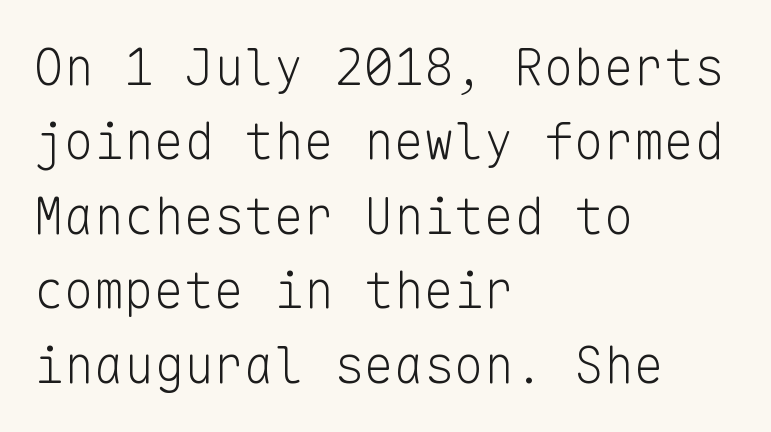
No word sits above an underline. This rendering employs a face without finishing strokes, i.e., a sans-serif. Characters follow at the spacing the type designer built in. Each line starts at the same left margin while the right side varies.
